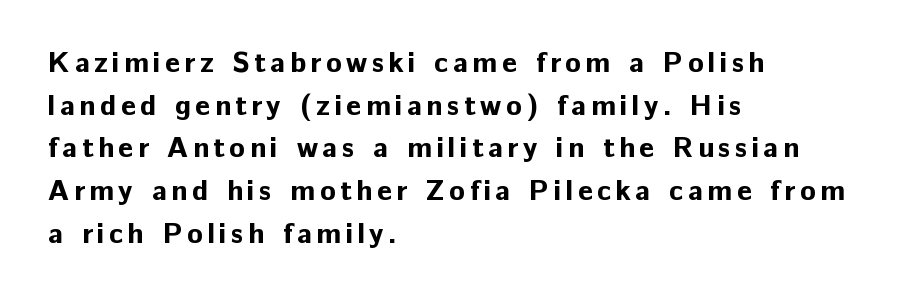
The area under the type is left untouched. Look at the stroke-to-counter ratio: heavy, a bold. This block has exactly the height ordinary leading produces. Is this a sans? Yes — the strokes have no serifs. Posture: straight, roman, zero tilt. The face used here is proportionally spaced, like ordinary book or web type.
